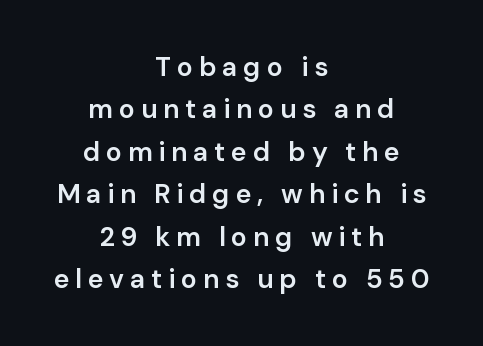
What weight is shown? A semibold, between regular and bold. Notice how descenders clear the ascenders below comfortably — that's standard leading. Descenders hang freely into open space. Nope, not italic — everything's standing straight. Reading down the block, each line starts at a different indent, mirrored at its end.
